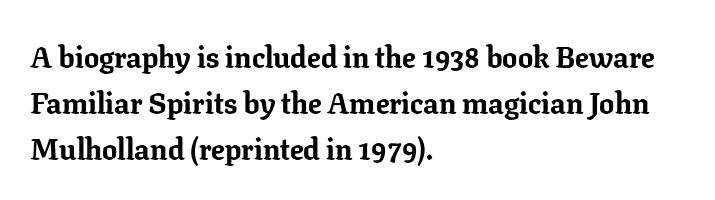
Q: Is the text bold? A: Yes.
Q: Is the text italic (slanted)? A: No, it is upright.
Q: Is the typeface a serif or a sans-serif typeface? A: Serif.
Q: Is the text underlined? A: No.
Q: How is the paragraph aligned? A: Left-aligned.
Q: Is the spacing between letters normal or unusually wide? A: Normal.
Q: Is the spacing between lines tight, normal or loose? A: Normal.
Q: Width (condensed, normal, or wide)? A: Normal.
Q: Stroke contrast? A: Low.
Q: x-height? A: Medium.
Q: Monospaced? A: No.
